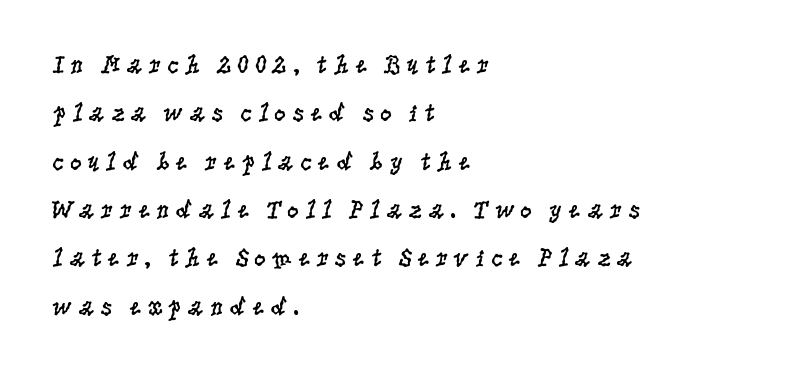
The image shows 26 px text type; set left-aligned, line spacing 1.86x, unusually wide letter spacing (+0.21 em), not underlined.
